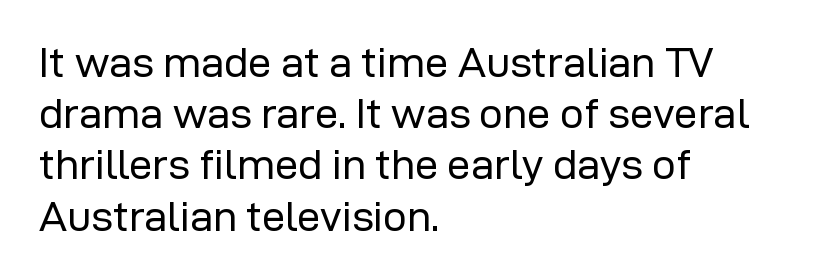
{"serif": "no", "italic": "no", "bold": "no", "weight": "regular", "width": "normal", "stroke_contrast": "low", "x_height": "medium", "monospaced": "no", "underline": "no", "align": "left", "line_spacing_ratio": 1.22, "letter_spacing": "normal", "letter_spacing_em": 0.0, "glyph_px": 42}
